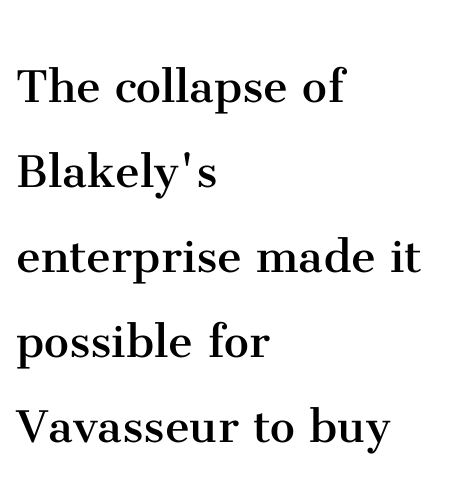
Q: Is the text bold? A: No.
Q: Is the text italic (slanted)? A: No, it is upright.
Q: Is the typeface a serif or a sans-serif typeface? A: Serif.
Q: Is the text underlined? A: No.
Q: How is the paragraph aligned? A: Left-aligned.
Q: Is the spacing between letters normal or unusually wide? A: Normal.
Q: Is the spacing between lines tight, normal or loose? A: Normal.
Q: Width (condensed, normal, or wide)? A: Normal.
Q: Stroke contrast? A: Medium.
Q: x-height? A: Medium.
Q: Monospaced? A: No.
